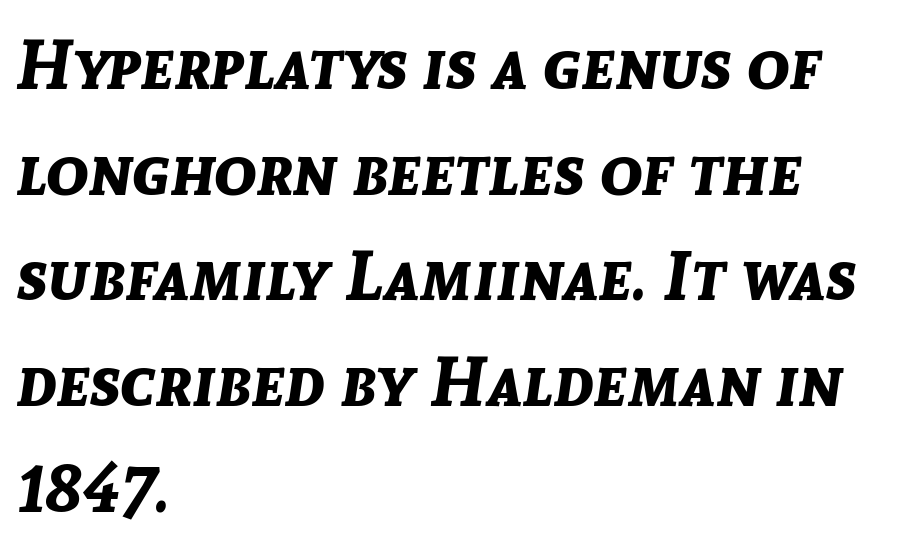
{"italic": "yes", "lean": "right", "slant_degrees": 8, "bold": "yes", "weight": "bold", "width": "normal", "stroke_contrast": "low", "x_height": "medium", "monospaced": "no", "underline": "no", "align": "left", "line_spacing": "normal", "line_spacing_ratio": 1.51, "letter_spacing": "normal", "letter_spacing_em": 0.0, "glyph_px": 70}
